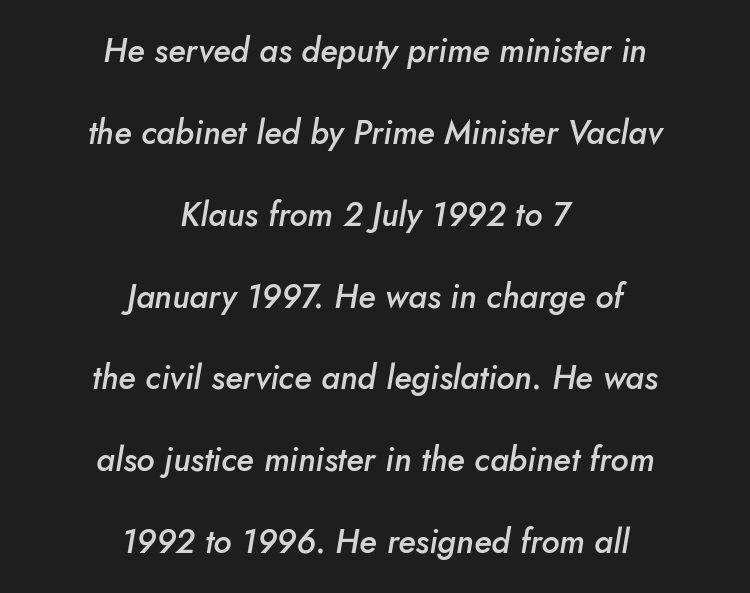
{"italic": "yes", "lean": "right", "slant_degrees": 5, "bold": "semi", "weight": "semibold", "width": "normal", "stroke_contrast": "low", "x_height": "small", "monospaced": "no", "underline": "no", "align": "center", "line_spacing": "loose", "line_spacing_ratio": 2.48, "letter_spacing": "normal", "letter_spacing_em": 0.0, "glyph_px": 33}
